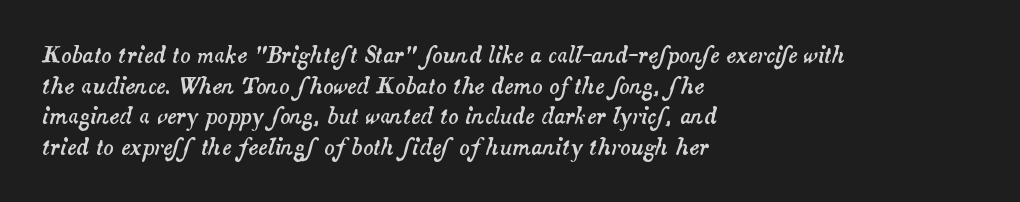
Q: Is the text italic (slanted)? A: Yes, it leans right by about 14 degrees.
Q: Is the text underlined? A: No.
Q: How is the paragraph aligned? A: Left-aligned.
Q: Is the spacing between letters normal or unusually wide? A: Normal.
Q: Is the spacing between lines tight, normal or loose? A: Normal.
